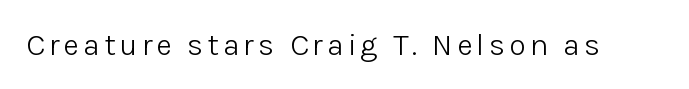
{"serif": "no", "italic": "no", "bold": "no", "weight": "light", "width": "normal", "stroke_contrast": "low", "x_height": "medium", "monospaced": "no", "underline": "no", "glyph_px": 31}
